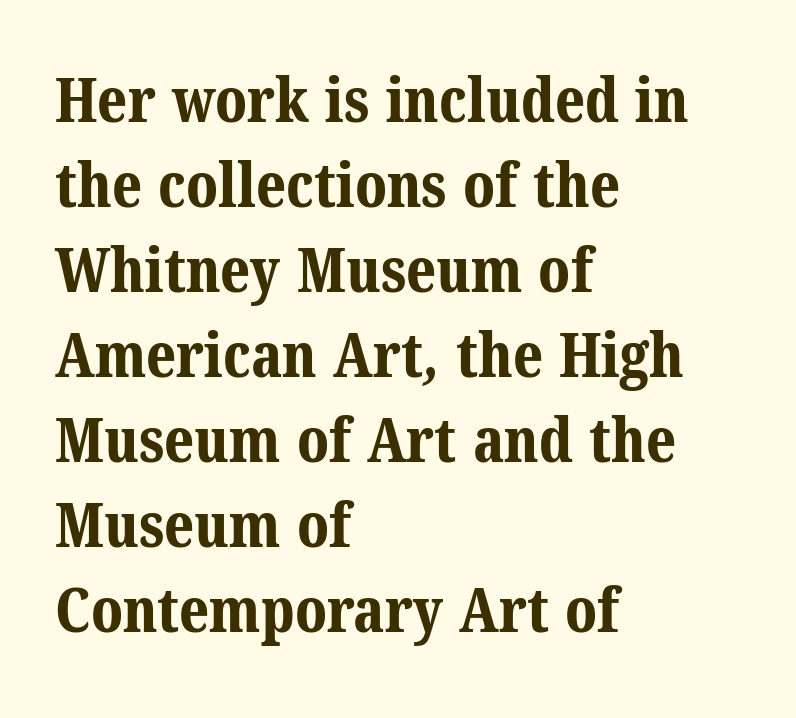
Q: Is the text bold? A: Yes.
Q: Is the typeface a serif or a sans-serif typeface? A: Serif.
Q: Is the text underlined? A: No.
Q: How is the paragraph aligned? A: Left-aligned.
Q: Is the spacing between letters normal or unusually wide? A: Normal.
Q: Is the spacing between lines tight, normal or loose? A: Normal.
Q: Width (condensed, normal, or wide)? A: Normal.
Q: Stroke contrast? A: Medium.
Q: x-height? A: Medium.
Q: Monospaced? A: No.
